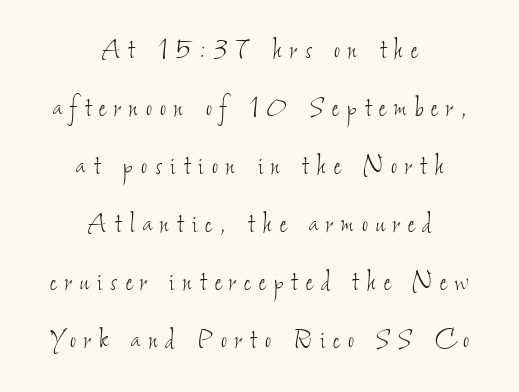
The image shows 33 px thin, condensed type; set centered, line spacing 1.76x, unusually wide letter spacing (+0.25 em), not underlined; low stroke contrast and a small x-height.
